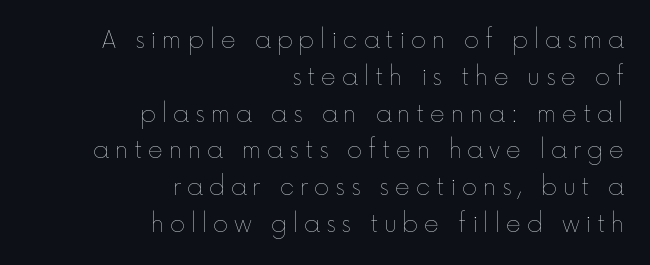
The letters stand straight up with perfectly vertical stems. Unbolded letterforms with no extra heft. Check the space under the baseline: it is left empty. This sample uses expanded letter spacing, leaving extra air between glyphs.
